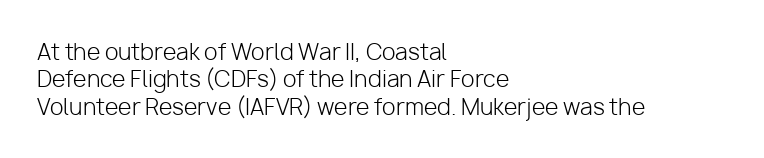
The image shows 22 px text type, upright; set left-aligned, line spacing 1.24x, normal letter spacing, not underlined.
